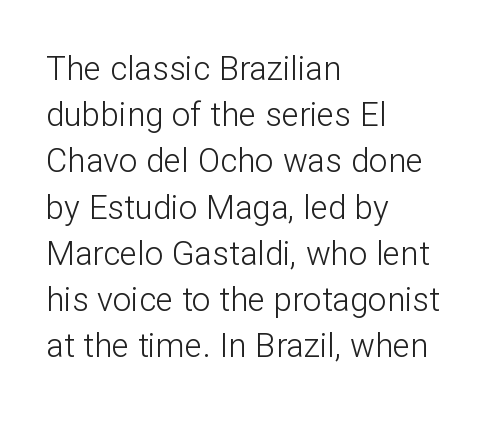
Leading: standard. Look at the bottom of the vertical strokes: they stop flat, with no serifs. Posture: vertical. Does extra space separate the letters? No, they use regular spacing.
